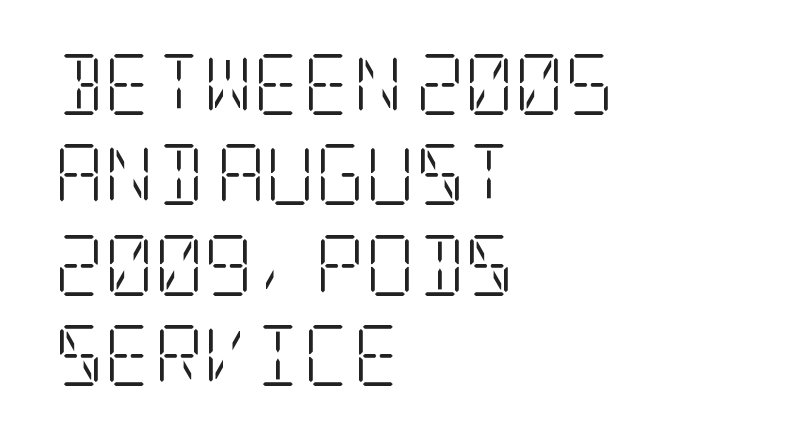
Q: Is the text bold? A: No.
Q: Is the text italic (slanted)? A: No, it is upright.
Q: Is the typeface a serif or a sans-serif typeface? A: Serif.
Q: Is the text underlined? A: No.
Q: How is the paragraph aligned? A: Left-aligned.
Q: Is the spacing between letters normal or unusually wide? A: Normal.
Q: Is the spacing between lines tight, normal or loose? A: Normal.
Q: Width (condensed, normal, or wide)? A: Condensed.
Q: Stroke contrast? A: Low.
Q: x-height? A: Large.
